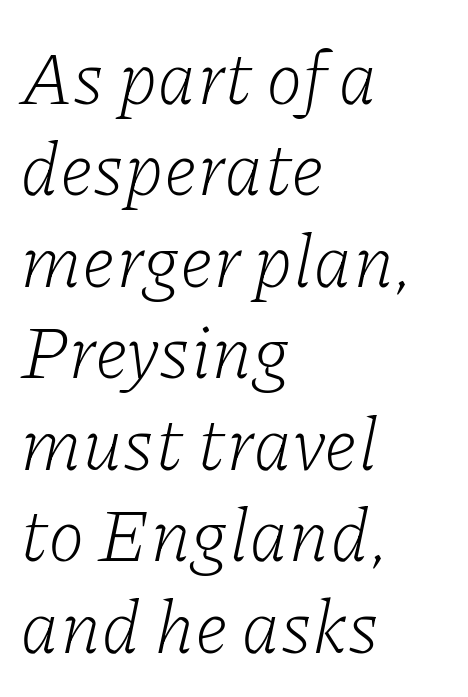
{"serif": "yes", "italic": "yes", "lean": "right", "slant_degrees": 11, "bold": "no", "weight": "light", "width": "normal", "stroke_contrast": "low", "x_height": "medium", "monospaced": "no", "underline": "no", "align": "left", "line_spacing_ratio": 1.22, "letter_spacing": "normal", "letter_spacing_em": 0.0, "glyph_px": 75}
